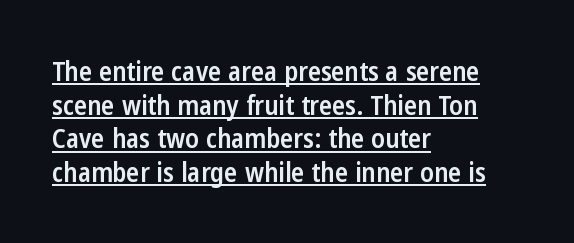
If you drew a ruler down the left edge, every line would touch it. In terms of posture, this sample is upright. Caption: lettering with a line underneath. What stands out about the letter spacing? Nothing — it is the standard amount. Line spacing here is normal.
